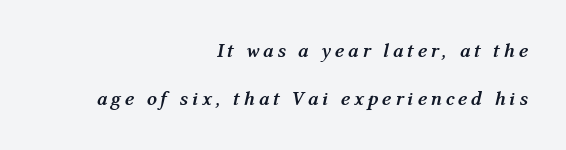
{"italic": "yes", "lean": "right", "slant_degrees": 12, "bold": "yes", "underline": "no", "align": "right", "line_spacing": "loose", "line_spacing_ratio": 2.42, "glyph_px": 20}
